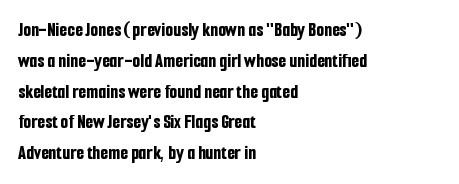
{"italic": "no", "bold": "yes", "underline": "no", "align": "left", "line_spacing": "normal", "line_spacing_ratio": 1.54, "letter_spacing": "normal", "letter_spacing_em": 0.0, "glyph_px": 20}
